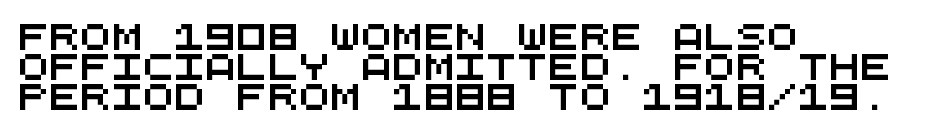
The image shows 26 px text type; set left-aligned, tight line spacing (1.15x), normal letter spacing, not underlined.
